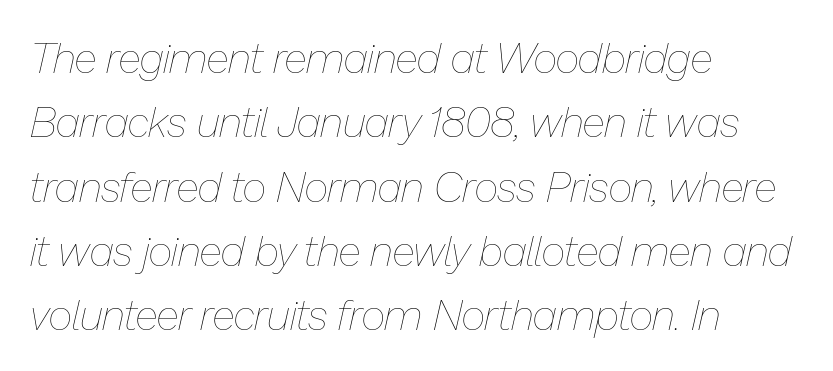
Looking at the ascenders, they clearly lean. Caption: face not bold, strokes unweighted. The lines are quadded left. Check under the words: just untouched page.
